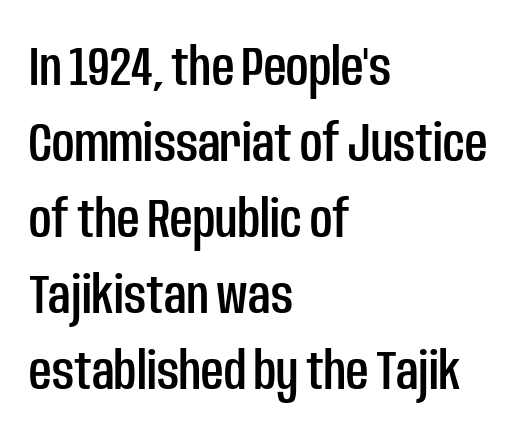
{"serif": "no", "italic": "no", "width": "condensed", "stroke_contrast": "low", "x_height": "large", "monospaced": "no", "underline": "no", "align": "left", "line_spacing": "normal", "line_spacing_ratio": 1.38, "letter_spacing": "normal", "letter_spacing_em": 0.0, "glyph_px": 55}
